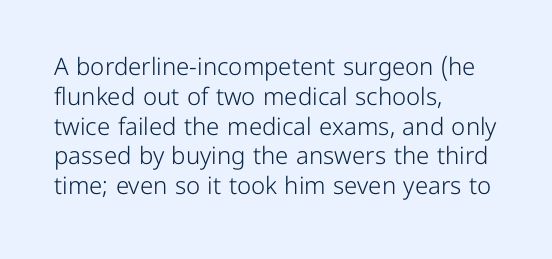
Q: Is the text bold? A: No.
Q: Is the text italic (slanted)? A: No, it is upright.
Q: Is the text underlined? A: No.
Q: How is the paragraph aligned? A: Left-aligned.
Q: Is the spacing between letters normal or unusually wide? A: Normal.
